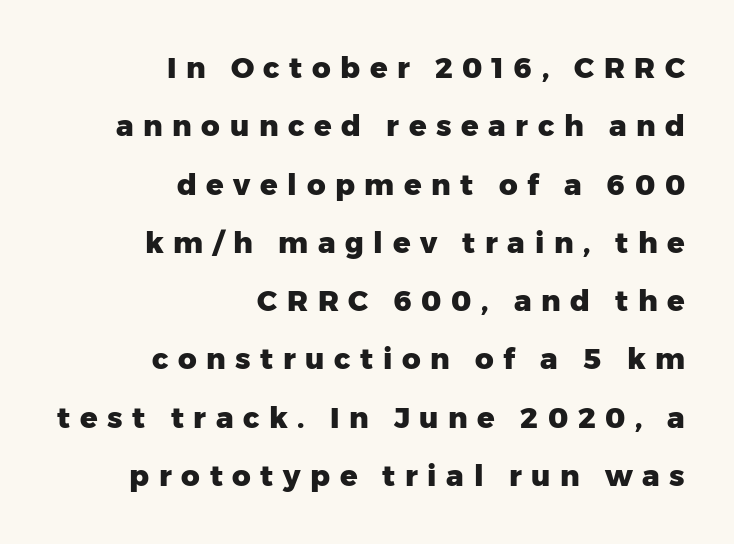
The image shows 29 px heavy sans-serif type, upright; set right-aligned, loose line spacing (2.01x), unusually wide letter spacing (+0.33 em), not underlined; low stroke contrast and a medium x-height.
